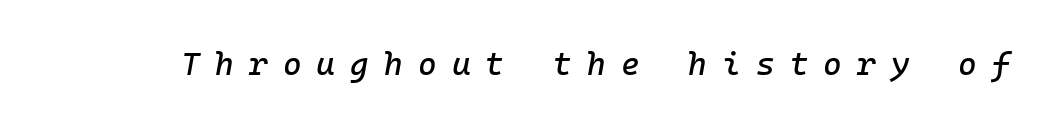
{"italic": "yes", "lean": "right", "slant_degrees": 10, "width": "normal", "stroke_contrast": "low", "x_height": "medium", "monospaced": "yes", "underline": "no", "letter_spacing": "wide", "letter_spacing_em": 0.47, "glyph_px": 32}
